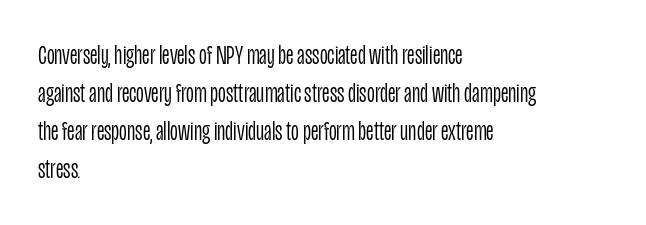
{"italic": "no", "bold": "no", "underline": "no", "align": "left", "line_spacing": "normal", "line_spacing_ratio": 1.41, "letter_spacing": "normal", "letter_spacing_em": 0.0, "glyph_px": 27}
